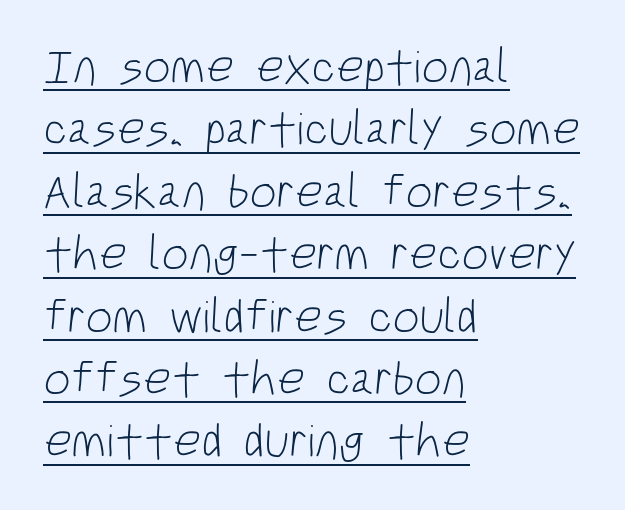
The image shows 48 px light, condensed sans-serif type; set left-aligned, normal line spacing (1.3x), normal letter spacing, underlined; low stroke contrast and a large x-height.
